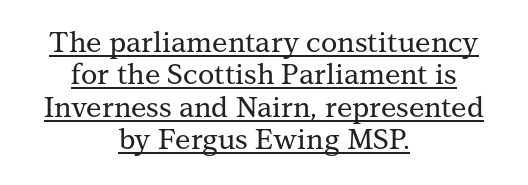
Q: Is the text italic (slanted)? A: No, it is upright.
Q: Is the typeface a serif or a sans-serif typeface? A: Serif.
Q: Is the text underlined? A: Yes.
Q: How is the paragraph aligned? A: Centered.
Q: Is the spacing between letters normal or unusually wide? A: Normal.
Q: Width (condensed, normal, or wide)? A: Normal.
Q: Stroke contrast? A: Medium.
Q: x-height? A: Medium.
Q: Monospaced? A: No.
